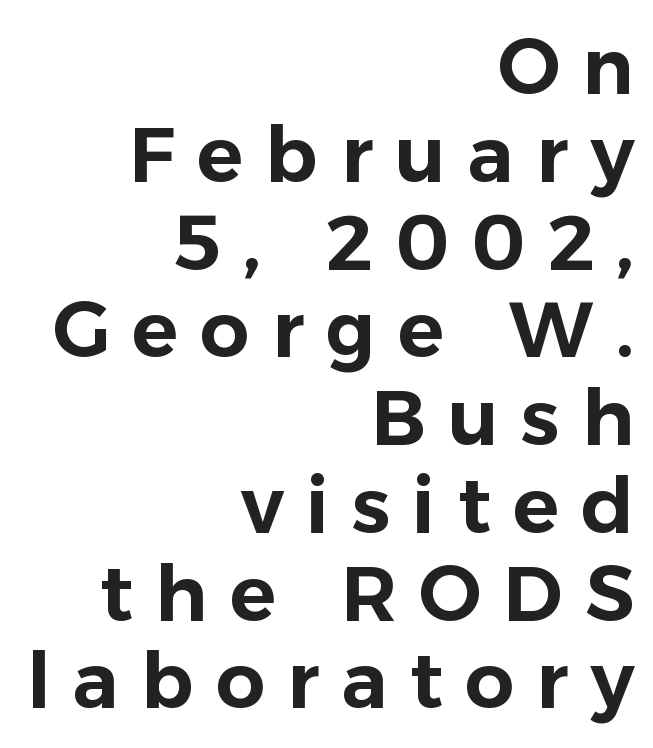
All the whitespace from short lines collects on the left. Decoration check: the copy has no underline. This block would grow much taller if given ordinary leading; it's compressed now. The letters advance in unequal steps, a hallmark of proportional type.
